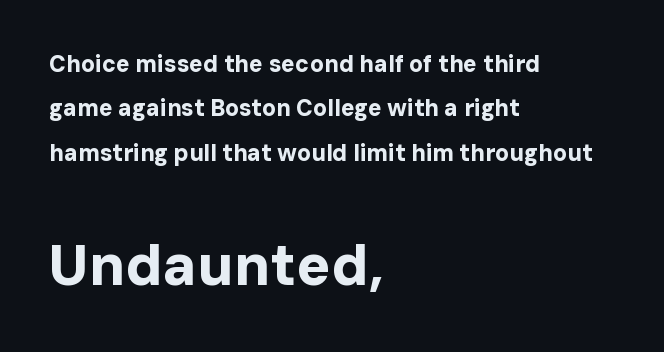
The image shows 57 px bold sans-serif type, upright; set left-aligned, loose line spacing (1.93x), normal letter spacing, not underlined; the second (bottom) block is 2.48x larger; low stroke contrast and a medium x-height.
